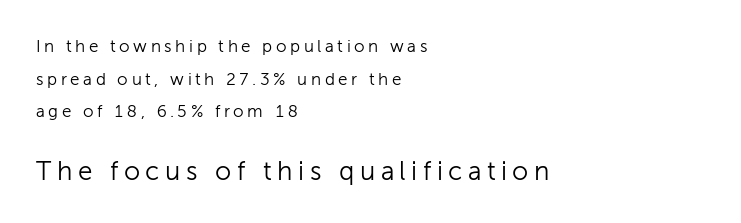
The image shows 26 px text type, upright; set left-aligned, loose line spacing (1.92x), unusually wide letter spacing (+0.21 em), not underlined; the second (bottom) block is 1.53x larger.
